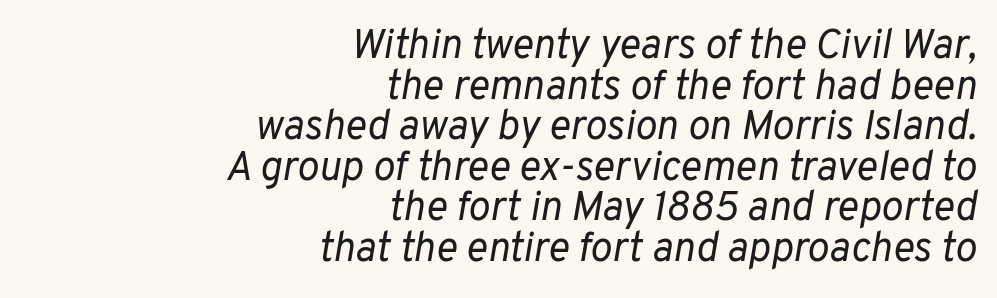
Every character sits at an angle, as italics do. There is no visible air inserted between adjacent glyphs. The text block is weighted toward the right margin, trailing off unevenly leftward. Note the varied advance widths — an 'i' is clearly narrower than an 'm'. Descender tails drop into unmarked territory.
